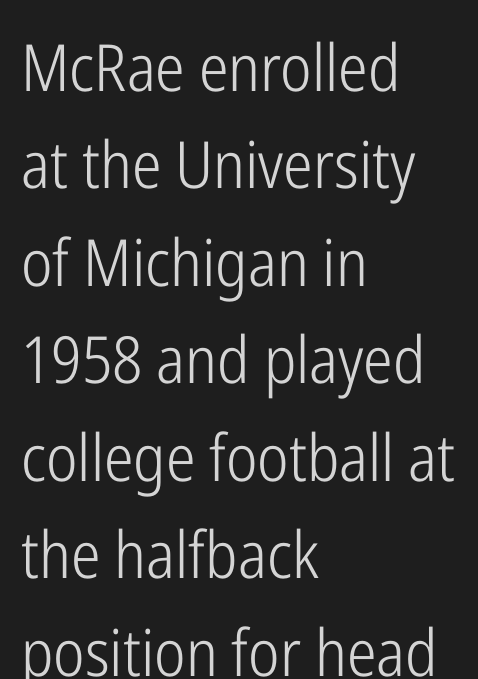
In terms of letterform style, serifs are entirely absent. The face used here is rendered with its standard letterfit. The passage is arranged the way most books set body copy — flush left. The designer left line spacing at the default.
